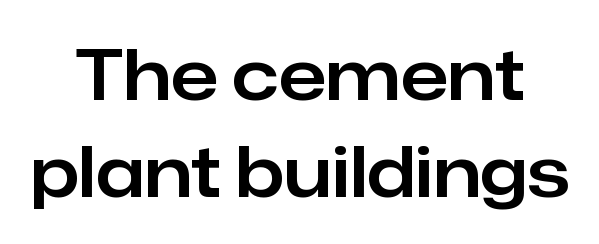
The image shows 70 px sans-serif type, upright; set centered, normal line spacing (1.39x), normal letter spacing, not underlined; low stroke contrast and a medium x-height.
